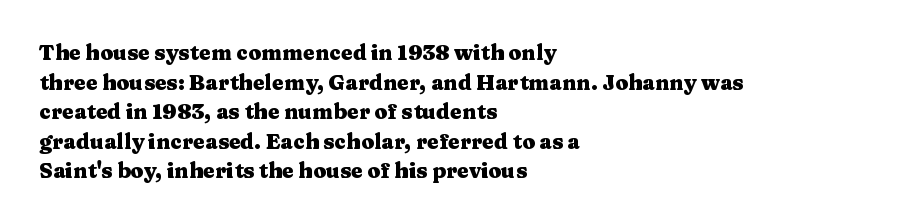
{"italic": "no", "bold": "yes", "underline": "no", "align": "left", "line_spacing": "normal", "line_spacing_ratio": 1.41, "letter_spacing": "normal", "letter_spacing_em": 0.0, "glyph_px": 21}
